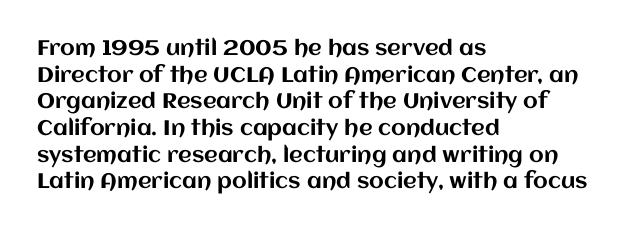
Successive baselines arrive at the customary interval. The space directly below the letters is spotless. The face used here is rendered with its standard letterfit. The rendering anchors every line to the left-hand side.
